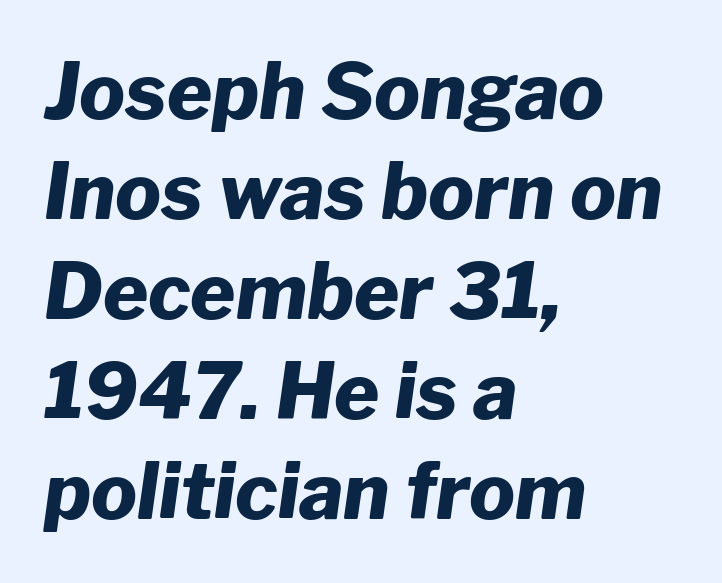
Q: Is the text bold? A: Yes.
Q: Is the text italic (slanted)? A: Yes, it leans right by about 8 degrees.
Q: Is the text underlined? A: No.
Q: How is the paragraph aligned? A: Left-aligned.
Q: Is the spacing between letters normal or unusually wide? A: Normal.
Q: Is the spacing between lines tight, normal or loose? A: Normal.
Q: Width (condensed, normal, or wide)? A: Normal.
Q: Stroke contrast? A: Low.
Q: x-height? A: Medium.
Q: Monospaced? A: No.
